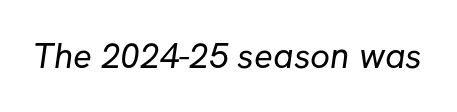
The image shows 35 px regular-weight sans-serif type; set normal letter spacing, not underlined; low stroke contrast and a medium x-height.
